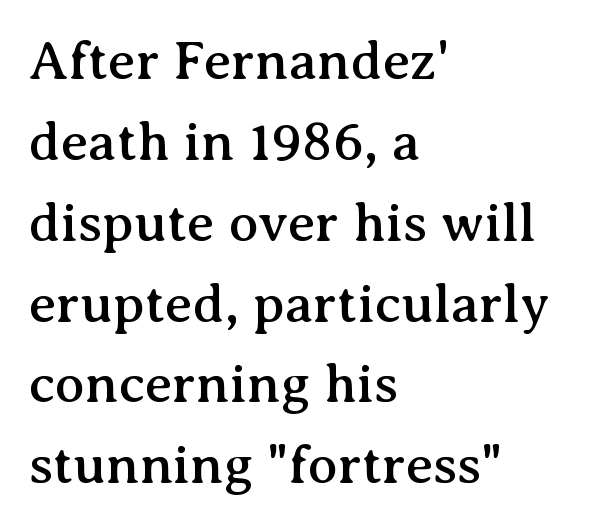
Plain, unruled lines of type. The lettering stays uniformly vertical, giving the passage a roman look. What stands out about the letter spacing? Nothing — it is the standard amount. Do the characters align in a grid? No, the font is proportional. Does the leading feel generous? No, just average. This rendering employs a face with finishing strokes, i.e., a serif.
